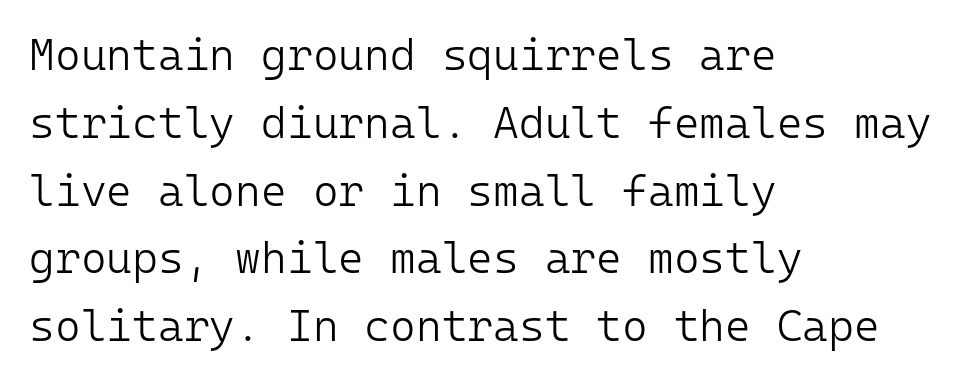
The image shows 44 px light sans-serif type, upright, monospaced; set left-aligned, normal line spacing (1.54x), normal letter spacing, not underlined; low stroke contrast and a medium x-height.
